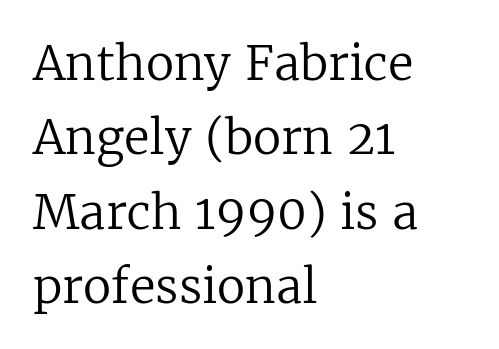
Q: Is the text bold? A: No.
Q: Is the text italic (slanted)? A: No, it is upright.
Q: Is the typeface a serif or a sans-serif typeface? A: Serif.
Q: Is the text underlined? A: No.
Q: How is the paragraph aligned? A: Left-aligned.
Q: Is the spacing between letters normal or unusually wide? A: Normal.
Q: Is the spacing between lines tight, normal or loose? A: Normal.
Q: Width (condensed, normal, or wide)? A: Normal.
Q: Stroke contrast? A: Low.
Q: x-height? A: Medium.
Q: Monospaced? A: No.
